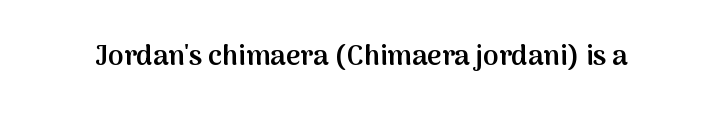
Q: Is the text bold? A: Semi-bold.
Q: Is the text italic (slanted)? A: No, it is upright.
Q: Is the typeface a serif or a sans-serif typeface? A: Sans-serif.
Q: Is the text underlined? A: No.
Q: Is the spacing between letters normal or unusually wide? A: Normal.
Q: Width (condensed, normal, or wide)? A: Normal.
Q: Stroke contrast? A: Medium.
Q: x-height? A: Medium.
Q: Monospaced? A: No.
